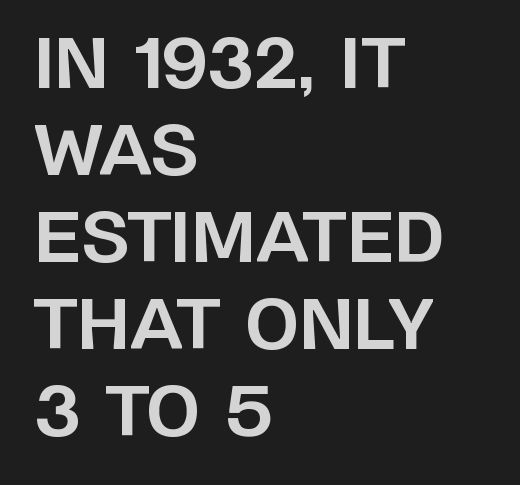
The image shows 69 px bold sans-serif type, upright; set left-aligned, normal line spacing (1.26x), normal letter spacing, not underlined; low stroke contrast and a large x-height.
